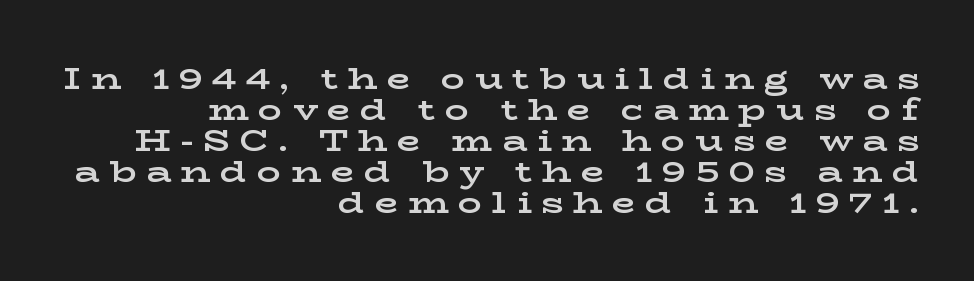
{"serif": "yes", "italic": "no", "bold": "yes", "weight": "bold", "width": "wide", "stroke_contrast": "low", "x_height": "medium", "monospaced": "no", "underline": "no", "align": "right", "line_spacing": "tight", "line_spacing_ratio": 1.03, "letter_spacing": "wide", "letter_spacing_em": 0.33, "glyph_px": 30}
